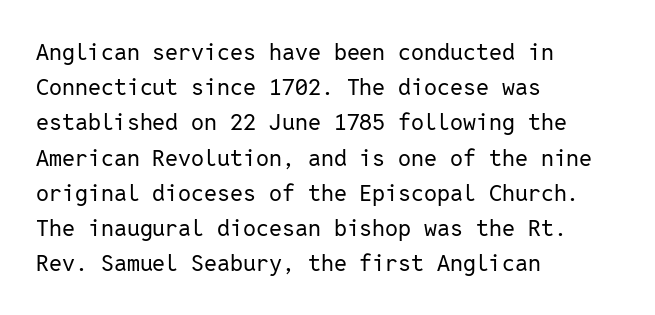
Q: Is the text bold? A: No.
Q: Is the text italic (slanted)? A: No, it is upright.
Q: Is the text underlined? A: No.
Q: How is the paragraph aligned? A: Left-aligned.
Q: Is the spacing between letters normal or unusually wide? A: Normal.
Q: Is the spacing between lines tight, normal or loose? A: Normal.
